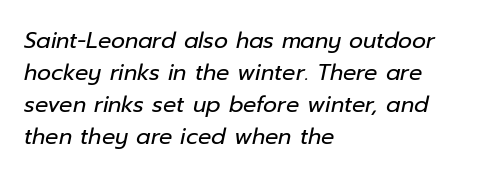
Q: Is the text bold? A: No.
Q: Is the text italic (slanted)? A: Yes, it leans right by about 12 degrees.
Q: Is the text underlined? A: No.
Q: How is the paragraph aligned? A: Left-aligned.
Q: Is the spacing between letters normal or unusually wide? A: Normal.
Q: Is the spacing between lines tight, normal or loose? A: Normal.
